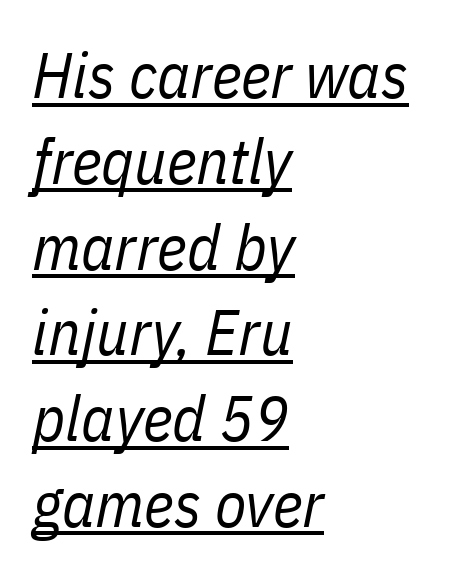
{"italic": "yes", "lean": "right", "slant_degrees": 11, "bold": "no", "weight": "regular", "width": "condensed", "stroke_contrast": "low", "x_height": "medium", "monospaced": "no", "underline": "yes", "align": "left", "line_spacing": "normal", "line_spacing_ratio": 1.34, "letter_spacing": "normal", "letter_spacing_em": 0.0, "glyph_px": 64}
